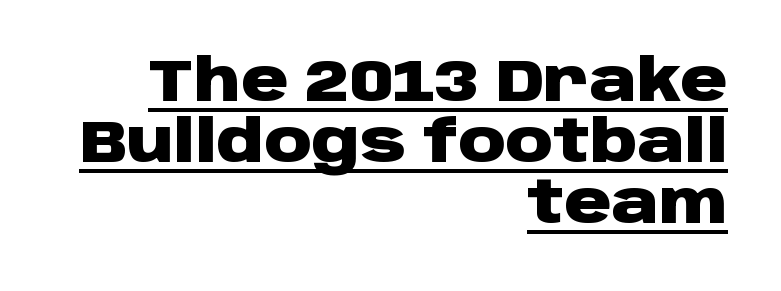
The image shows 58 px heavy, wide sans-serif type, upright; set right-aligned, tight line spacing (1.05x), normal letter spacing, underlined; low stroke contrast and a large x-height.
